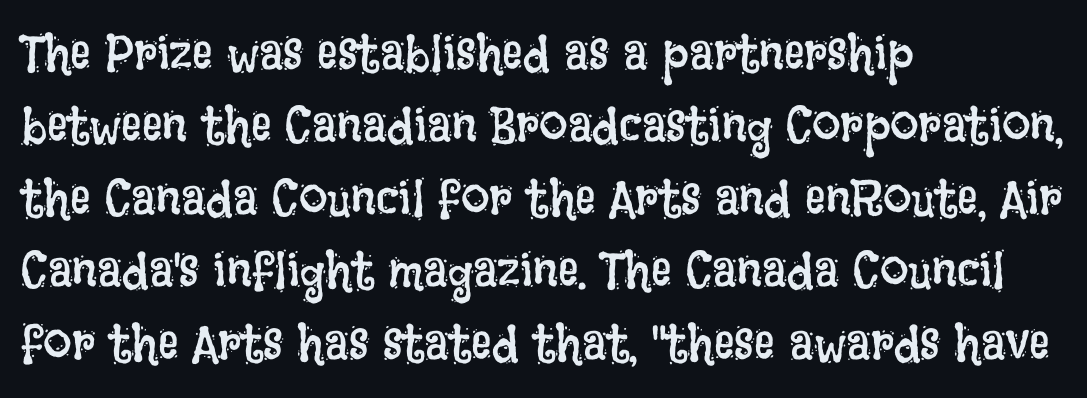
Is the letter spacing exaggerated? No — it looks like the ordinary default. Vertically, the passage feels balanced, rows spaced as you'd expect. The font sits on the lighter half of the weight spectrum, regular included. The passage shown is typed in a proportional face where columns would drift. Has an underline been added? It has not. Left-aligned paragraph, ragged on the right.
